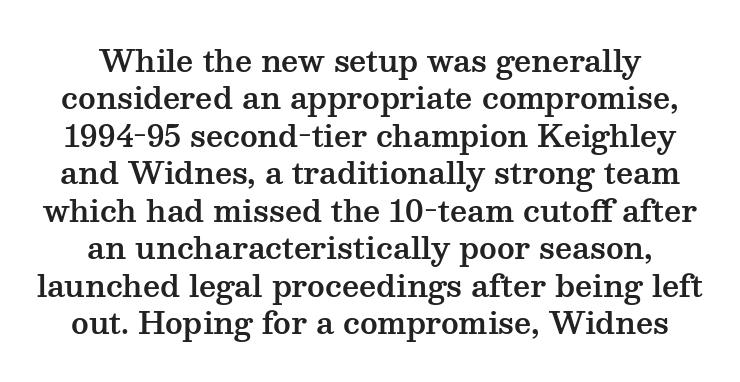
Q: Is the text italic (slanted)? A: No, it is upright.
Q: Is the typeface a serif or a sans-serif typeface? A: Serif.
Q: Is the text underlined? A: No.
Q: How is the paragraph aligned? A: Centered.
Q: Is the spacing between letters normal or unusually wide? A: Normal.
Q: Is the spacing between lines tight, normal or loose? A: Normal.
Q: Width (condensed, normal, or wide)? A: Wide.
Q: Stroke contrast? A: Medium.
Q: x-height? A: Medium.
Q: Monospaced? A: No.
